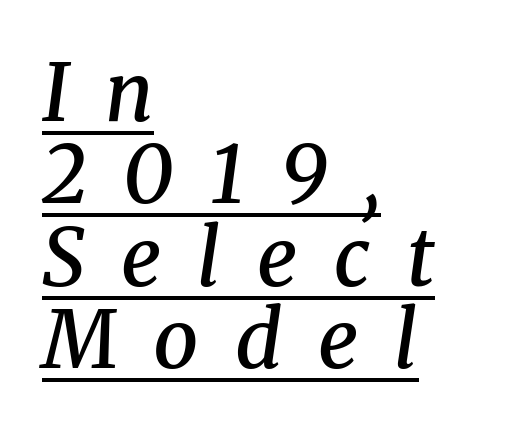
{"serif": "yes", "italic": "yes", "lean": "right", "slant_degrees": 8, "bold": "semi", "weight": "semibold", "width": "normal", "stroke_contrast": "medium", "x_height": "medium", "monospaced": "no", "underline": "yes", "align": "left", "line_spacing": "tight", "line_spacing_ratio": 1.03, "letter_spacing": "wide", "letter_spacing_em": 0.45, "glyph_px": 80}
